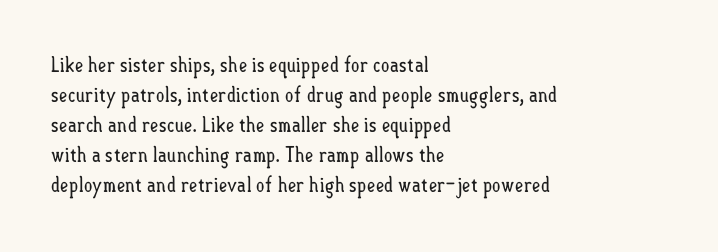
The image shows 21 px text type, upright; set left-aligned, normal line spacing (1.43x), normal letter spacing, not underlined.
